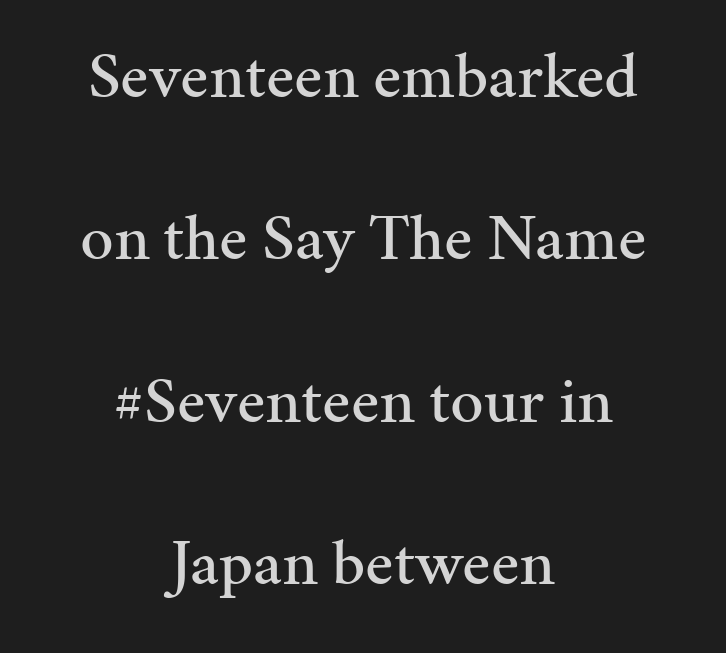
{"serif": "yes", "italic": "no", "width": "normal", "stroke_contrast": "medium", "x_height": "medium", "monospaced": "no", "underline": "no", "align": "center", "line_spacing": "loose", "line_spacing_ratio": 2.46, "letter_spacing": "normal", "letter_spacing_em": 0.0, "glyph_px": 66}
